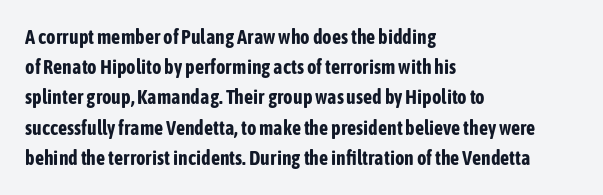
{"italic": "no", "bold": "yes", "underline": "no", "align": "left", "line_spacing": "normal", "line_spacing_ratio": 1.51, "letter_spacing": "normal", "letter_spacing_em": 0.0, "glyph_px": 20}
